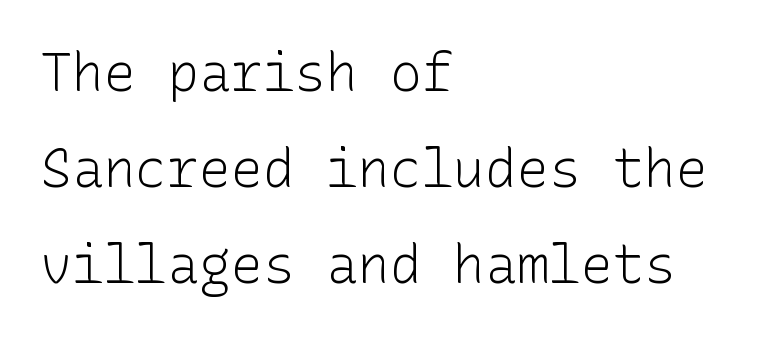
{"serif": "no", "italic": "no", "bold": "no", "weight": "light", "width": "normal", "stroke_contrast": "low", "x_height": "medium", "underline": "no", "align": "left", "line_spacing_ratio": 1.81, "letter_spacing": "normal", "letter_spacing_em": 0.0, "glyph_px": 53}
